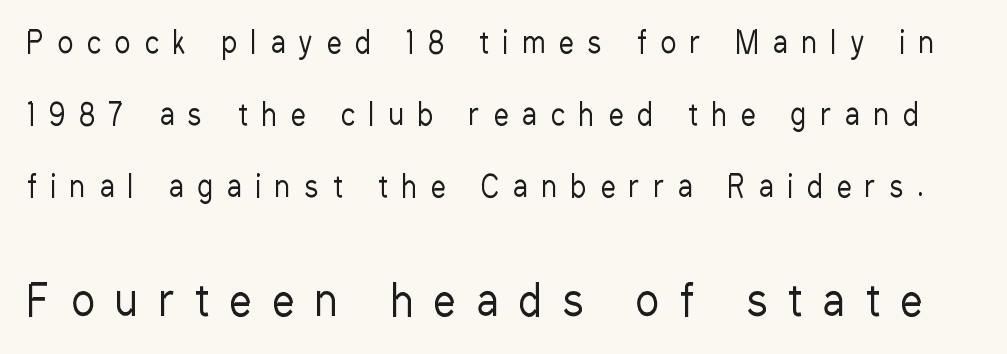
Q: Is the text bold? A: No.
Q: Is the text italic (slanted)? A: No, it is upright.
Q: Is the typeface a serif or a sans-serif typeface? A: Sans-serif.
Q: Is the text underlined? A: No.
Q: Is the spacing between letters normal or unusually wide? A: Unusually wide.
Q: Is the spacing between lines tight, normal or loose? A: Loose.
Q: Which block of text is set in a larger size, the first (top) or the second (bottom)? A: The second (bottom) one.
Q: Width (condensed, normal, or wide)? A: Condensed.
Q: Stroke contrast? A: Low.
Q: x-height? A: Medium.
Q: Monospaced? A: No.
